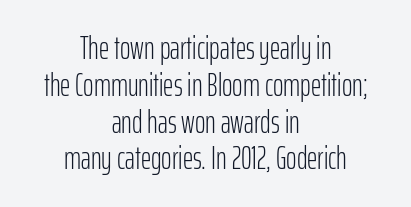
Ascenders rise straight up at ninety degrees. Note the varied advance widths — an 'i' is clearly narrower than an 'm'. Is the block centered? Yes — each line is placed symmetrically about the middle. Between one letter and the next there's only the usual sliver of space.
